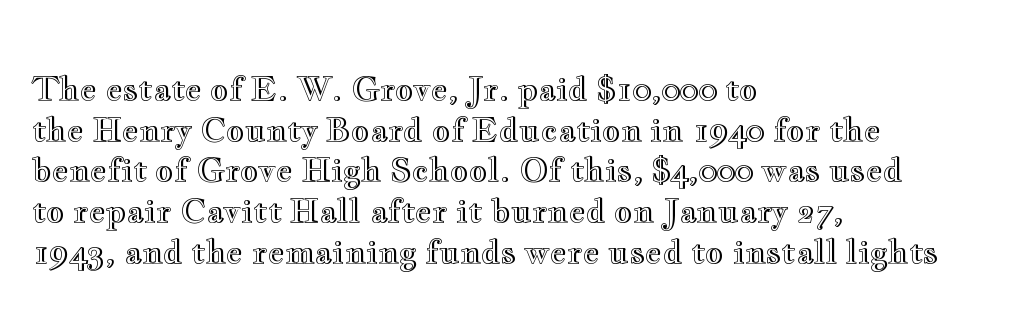
Q: Is the text italic (slanted)? A: No, it is upright.
Q: Is the text underlined? A: No.
Q: How is the paragraph aligned? A: Left-aligned.
Q: Is the spacing between letters normal or unusually wide? A: Normal.
Q: Is the spacing between lines tight, normal or loose? A: Normal.
Q: Width (condensed, normal, or wide)? A: Wide.
Q: x-height? A: Small.
Q: Monospaced? A: No.
